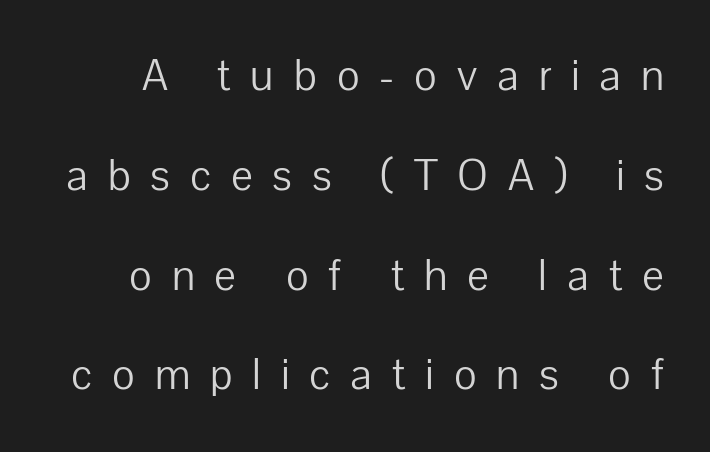
Q: Is the text bold? A: No.
Q: Is the text italic (slanted)? A: No, it is upright.
Q: Is the typeface a serif or a sans-serif typeface? A: Sans-serif.
Q: Is the text underlined? A: No.
Q: Is the spacing between letters normal or unusually wide? A: Unusually wide.
Q: Is the spacing between lines tight, normal or loose? A: Loose.
Q: Width (condensed, normal, or wide)? A: Normal.
Q: Stroke contrast? A: Low.
Q: x-height? A: Medium.
Q: Monospaced? A: No.
